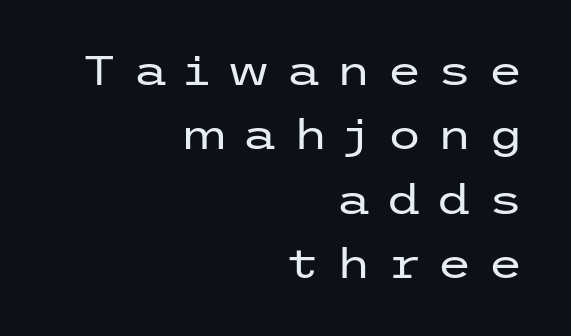
The type family on display is of the sans-serif kind. Compared with a typical body face, this is equally light or lighter still. Vertically, the passage feels balanced, rows spaced as you'd expect. Tracking here is generous; glyphs stand well apart from one another. The zone under the glyphs is completely vacant. The axis of the letterforms is exactly vertical.
